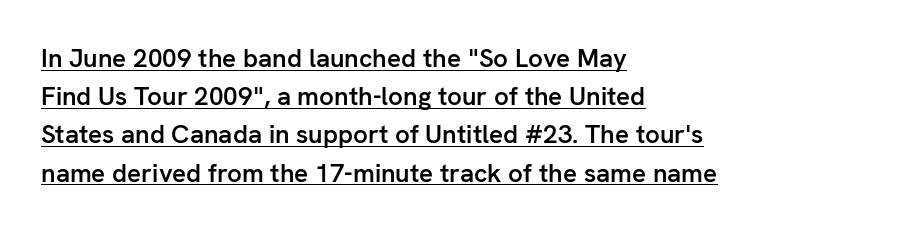
The letters sit at their default tracking, neither squeezed nor spread. The words here are underlined. The face used here is a semibold: visibly heavier than regular, lighter than bold. Students, observe: this is what conventionally led text looks like. Posture: upright roman. Each line starts at the same left margin while the right side varies.
